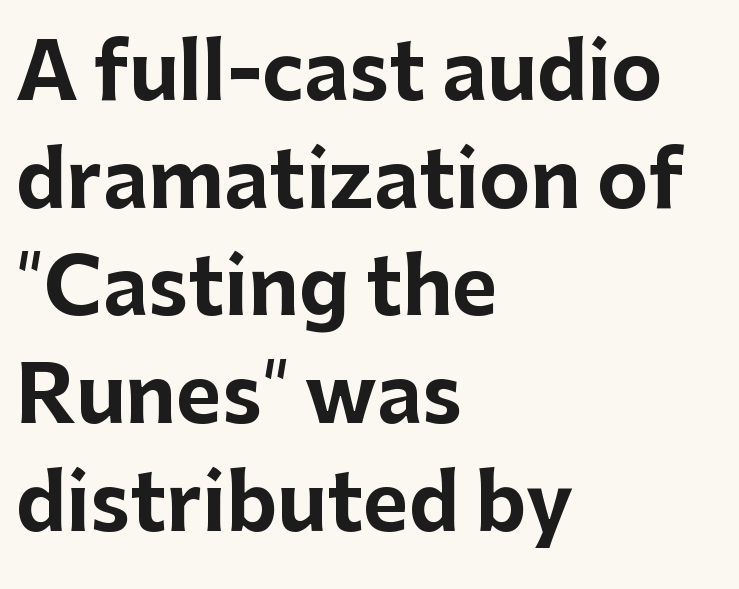
Note the varied advance widths — an 'i' is clearly narrower than an 'm'. This sample uses an upright cut, with every glyph sitting square on the baseline. Weight: bold. Leading: standard. Is the letter spacing exaggerated? No — it looks like the ordinary default.
